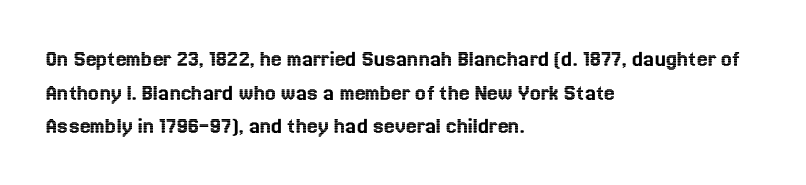
Leading matches the norm, producing a regular column. Every stem runs plumb, perpendicular to the baseline. Underline: absent. In CSS terms this would be text-align: left. Here the glyphs are tracked normally, forming tight word shapes.
